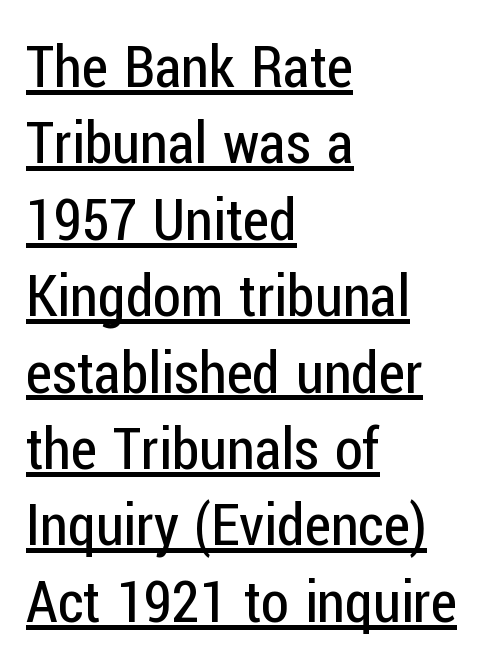
Q: Is the text bold? A: No.
Q: Is the text italic (slanted)? A: No, it is upright.
Q: Is the typeface a serif or a sans-serif typeface? A: Sans-serif.
Q: Is the text underlined? A: Yes.
Q: How is the paragraph aligned? A: Left-aligned.
Q: Is the spacing between letters normal or unusually wide? A: Normal.
Q: Is the spacing between lines tight, normal or loose? A: Normal.
Q: Width (condensed, normal, or wide)? A: Condensed.
Q: Stroke contrast? A: Low.
Q: x-height? A: Medium.
Q: Monospaced? A: No.
